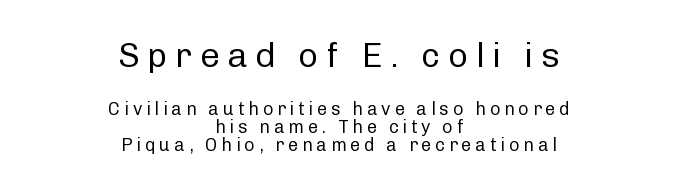
The image shows 35 px regular-weight sans-serif type, upright; set centered, tight line spacing (1.02x), unusually wide letter spacing (+0.21 em), not underlined; the first (top) block is 1.94x larger; low stroke contrast and a medium x-height.
